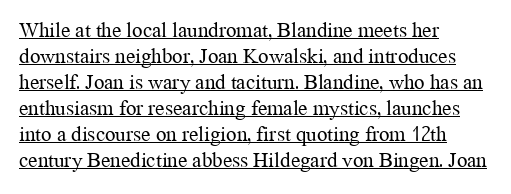
{"italic": "no", "bold": "no", "underline": "yes", "align": "left", "line_spacing_ratio": 1.24, "letter_spacing": "normal", "letter_spacing_em": 0.0, "glyph_px": 21}
